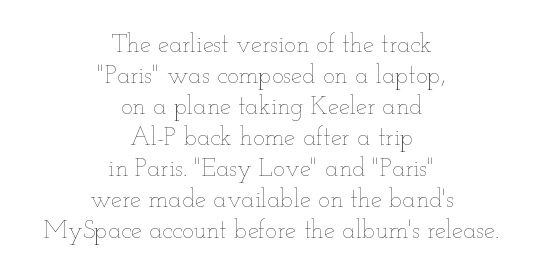
{"italic": "no", "bold": "no", "underline": "no", "align": "center", "line_spacing_ratio": 1.24, "letter_spacing": "normal", "letter_spacing_em": 0.0, "glyph_px": 25}
